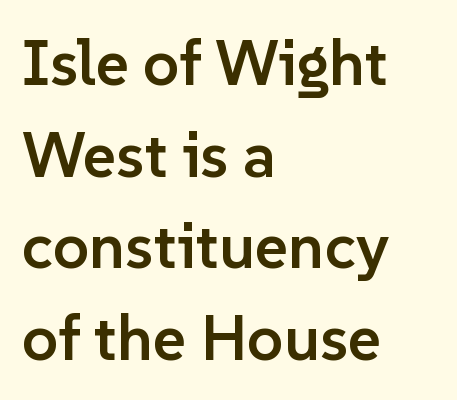
{"serif": "no", "italic": "no", "bold": "semi", "weight": "semibold", "width": "normal", "stroke_contrast": "low", "x_height": "medium", "monospaced": "no", "underline": "no", "align": "left", "line_spacing": "normal", "line_spacing_ratio": 1.43, "letter_spacing": "normal", "letter_spacing_em": 0.0, "glyph_px": 64}
